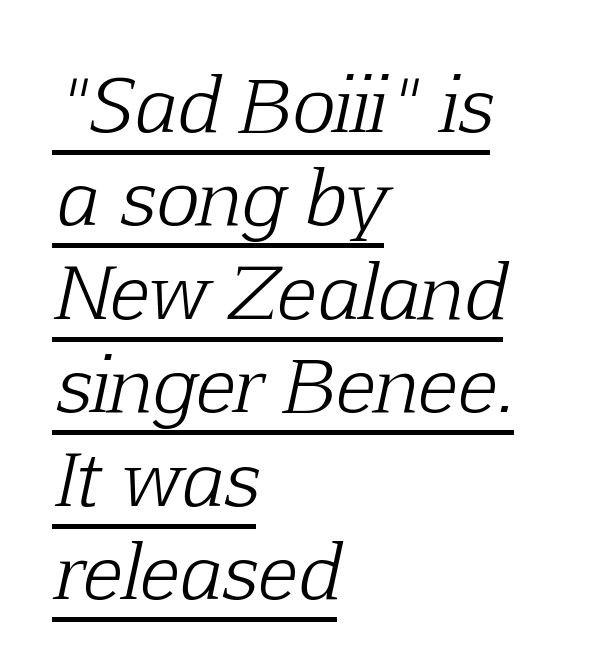
The setting favours the left margin, as ordinary paragraphs usually do. What kind of face is this? One with serifs. There's an unmistakable incline to the writing here. These lines keep a tight, regular rhythm from letter to letter.
